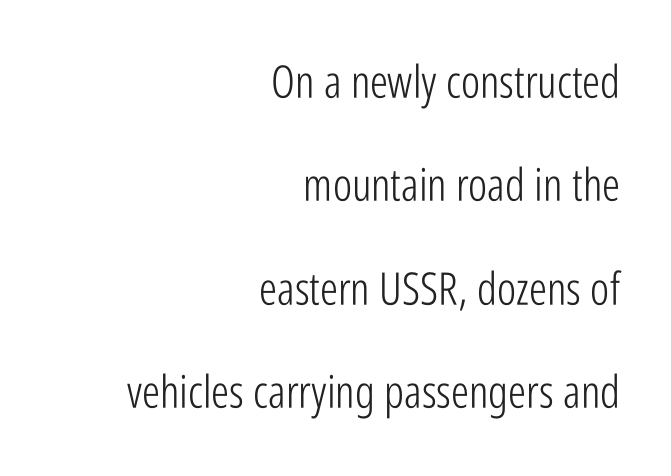
Q: Is the text bold? A: No.
Q: Is the text italic (slanted)? A: No, it is upright.
Q: Is the typeface a serif or a sans-serif typeface? A: Sans-serif.
Q: Is the text underlined? A: No.
Q: How is the paragraph aligned? A: Right-aligned.
Q: Is the spacing between letters normal or unusually wide? A: Normal.
Q: Is the spacing between lines tight, normal or loose? A: Loose.
Q: Width (condensed, normal, or wide)? A: Condensed.
Q: Stroke contrast? A: Low.
Q: x-height? A: Medium.
Q: Monospaced? A: No.
